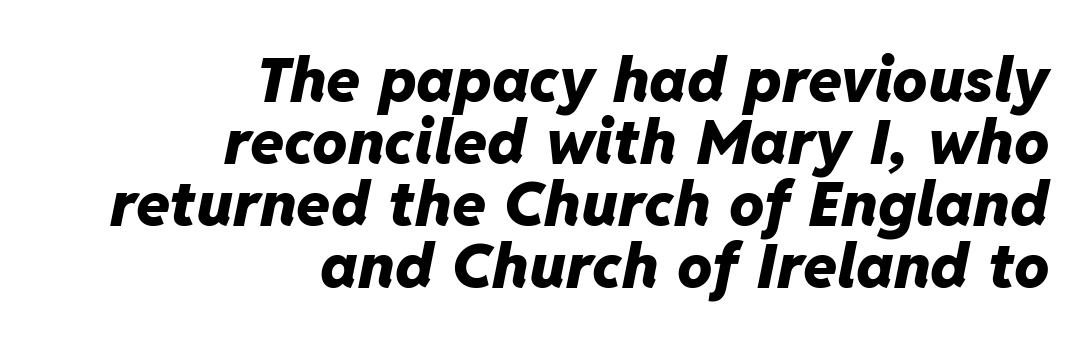
All the whitespace from short lines collects on the left. A typesetter would call this proportional, since set widths differ per character. The space directly below the letters is spotless. Posture: slanted. Every letter is thick-stroked: bold, no question.
